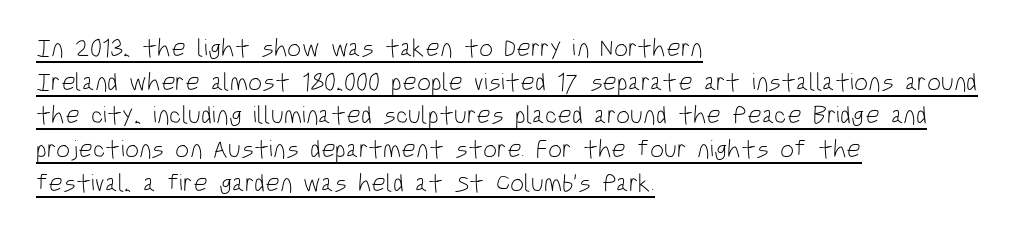
Q: Is the text bold? A: No.
Q: Is the text italic (slanted)? A: No, it is upright.
Q: Is the text underlined? A: Yes.
Q: How is the paragraph aligned? A: Left-aligned.
Q: Is the spacing between letters normal or unusually wide? A: Normal.
Q: Is the spacing between lines tight, normal or loose? A: Normal.
